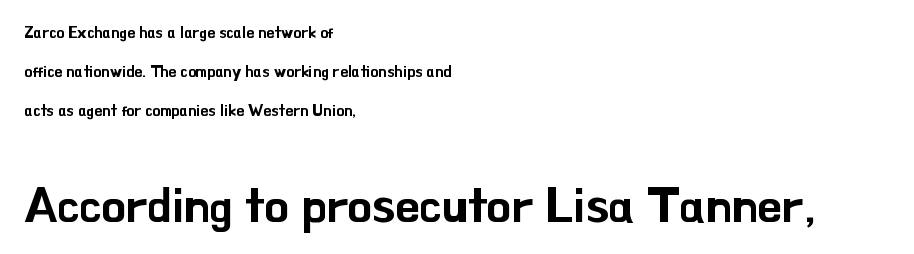
{"serif": "no", "italic": "no", "width": "normal", "stroke_contrast": "low", "x_height": "small", "monospaced": "no", "underline": "no", "align": "left", "line_spacing": "loose", "line_spacing_ratio": 2.43, "letter_spacing": "normal", "letter_spacing_em": 0.0, "larger_block": "second", "size_ratio": 3.06, "glyph_px": 49}
